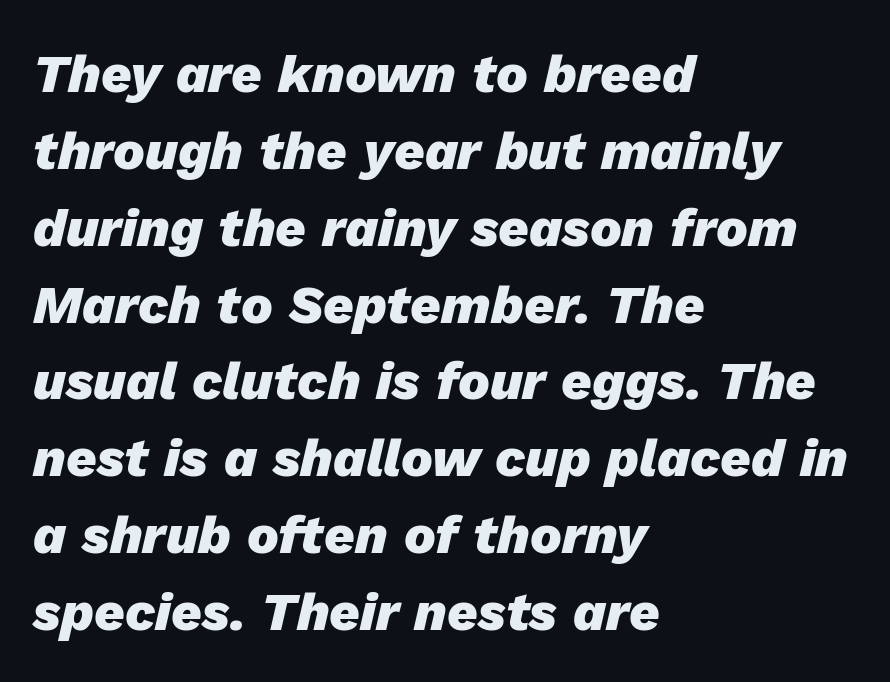
Q: Is the text bold? A: Yes.
Q: Is the text italic (slanted)? A: Yes, it leans right by about 13 degrees.
Q: Is the text underlined? A: No.
Q: How is the paragraph aligned? A: Left-aligned.
Q: Is the spacing between letters normal or unusually wide? A: Normal.
Q: Is the spacing between lines tight, normal or loose? A: Normal.
Q: Width (condensed, normal, or wide)? A: Normal.
Q: Stroke contrast? A: Low.
Q: x-height? A: Medium.
Q: Monospaced? A: No.
